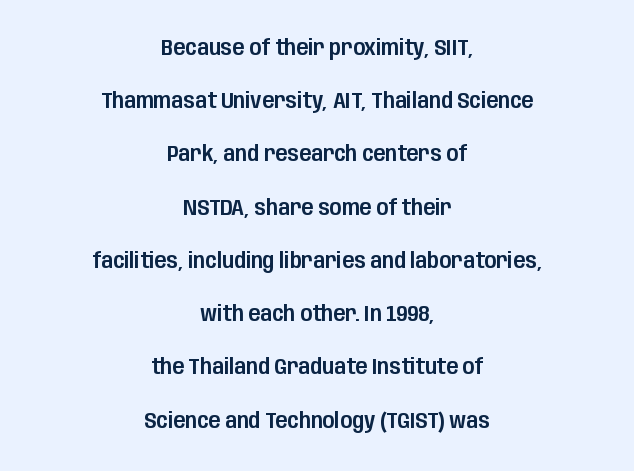
{"italic": "no", "underline": "no", "align": "center", "line_spacing": "loose", "line_spacing_ratio": 2.42, "letter_spacing": "normal", "letter_spacing_em": 0.0, "glyph_px": 22}
